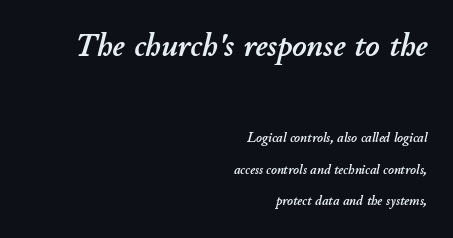
The image shows 34 px text type, italic (leaning right); set right-aligned, loose line spacing (2.24x), normal letter spacing, not underlined; the first (top) block is 2.43x larger; low stroke contrast and a small x-height.
